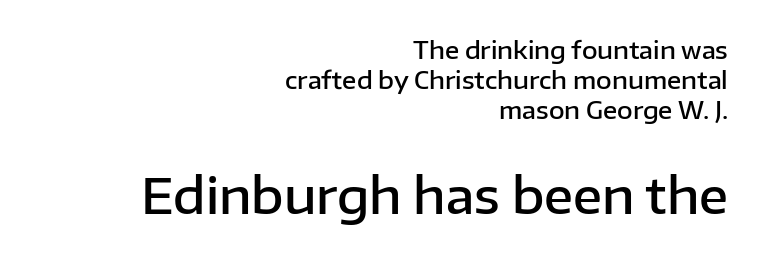
Notice how the passage keeps a crisp vertical edge on the right only. The rendering shows plain stroke endings on the letterforms — a sans-serif design. Nobody touched the tracking dial on this one. This is the regular roman posture of the typeface. As a designer I'd log this as weight 600, semibold.
